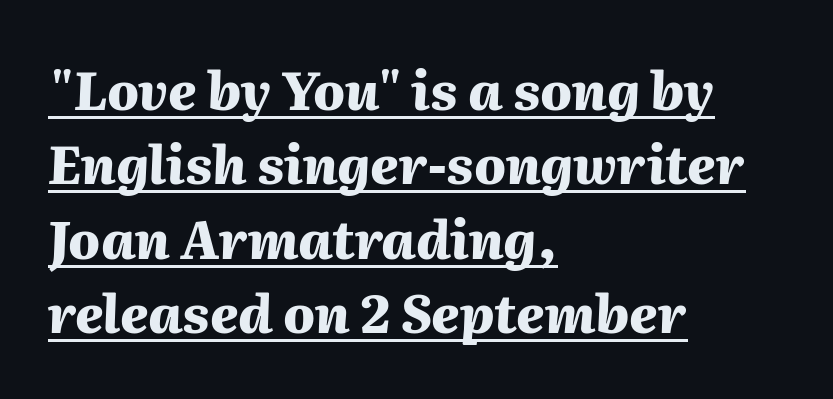
Q: Is the text bold? A: Yes.
Q: Is the text italic (slanted)? A: Yes, it leans right by about 2 degrees.
Q: Is the text underlined? A: Yes.
Q: How is the paragraph aligned? A: Left-aligned.
Q: Is the spacing between letters normal or unusually wide? A: Normal.
Q: Is the spacing between lines tight, normal or loose? A: Normal.
Q: Width (condensed, normal, or wide)? A: Normal.
Q: Stroke contrast? A: Medium.
Q: x-height? A: Medium.
Q: Monospaced? A: No.
